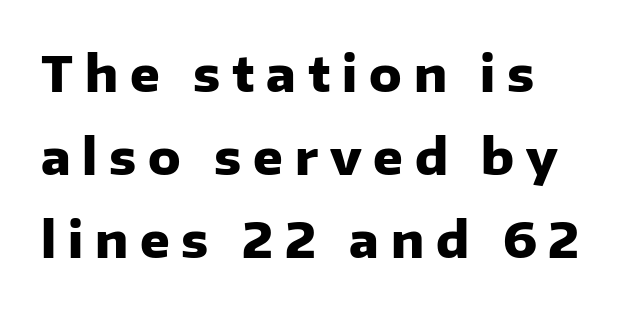
What's the leading like? Ordinary, nothing unusual. Tracking value appears strongly positive — letters spread wide. Clear beneath every line of the passage. Short and long lines alike share a common starting point at left. Rendered with straight, roman letterforms.
